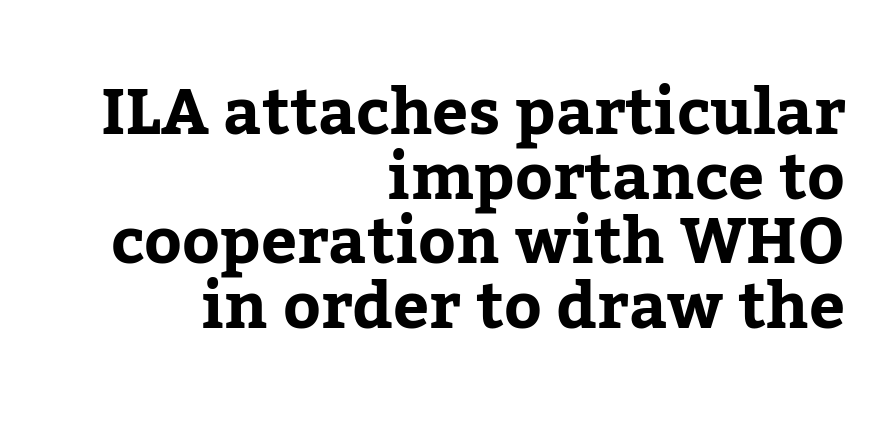
The image shows 64 px bold serif type, upright; set right-aligned, tight line spacing (1.01x), normal letter spacing, not underlined; low stroke contrast and a medium x-height.
